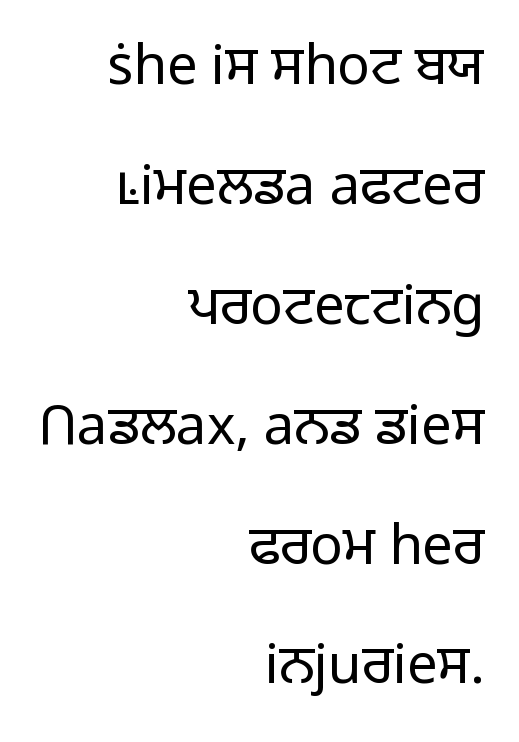
The image shows 54 px light sans-serif type, upright; set right-aligned, loose line spacing (2.22x), normal letter spacing, not underlined; low stroke contrast and a medium x-height.
